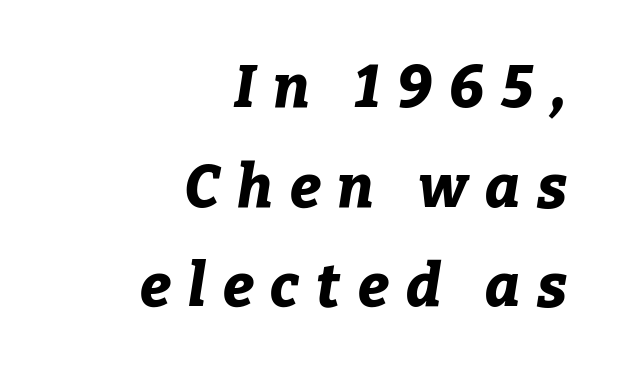
{"italic": "yes", "lean": "right", "slant_degrees": 9, "bold": "yes", "weight": "bold", "width": "normal", "stroke_contrast": "low", "x_height": "medium", "monospaced": "no", "underline": "no", "align": "right", "line_spacing": "normal", "line_spacing_ratio": 1.69, "letter_spacing": "wide", "letter_spacing_em": 0.29, "glyph_px": 59}
